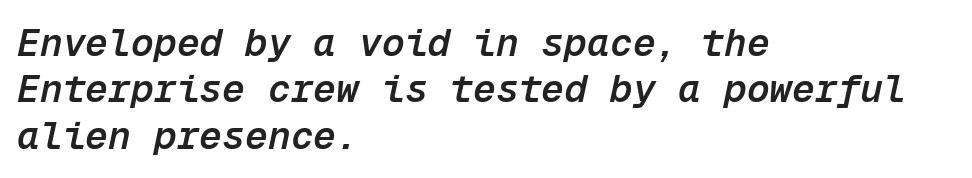
{"italic": "yes", "lean": "right", "slant_degrees": 12, "bold": "semi", "weight": "semibold", "width": "normal", "stroke_contrast": "low", "x_height": "medium", "monospaced": "yes", "underline": "no", "align": "left", "line_spacing_ratio": 1.22, "letter_spacing": "normal", "letter_spacing_em": 0.0, "glyph_px": 38}
